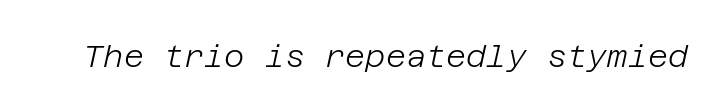
The words here are not underlined. Observe the ordinary spacing: letters are neighbours, not strangers. An italicized treatment has been applied to the whole sample. Heaviness? Minimal to ordinary, like unemphasized prose.
